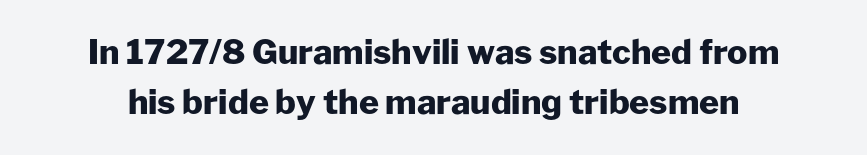
{"serif": "no", "italic": "no", "bold": "yes", "weight": "heavy", "width": "normal", "stroke_contrast": "low", "x_height": "medium", "monospaced": "no", "underline": "no", "line_spacing": "normal", "line_spacing_ratio": 1.47, "letter_spacing": "normal", "letter_spacing_em": 0.0, "glyph_px": 34}
